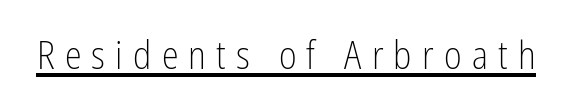
Display-style spreading of the glyphs; the letterfit is very open. The letterforms sit at book weight or below. The letters advance in unequal steps, a hallmark of proportional type. Observe the absence of serifs on each vertical stroke in this sample. Is there an underline? Yes — a line sits under the letters. It's the straight-up-and-down kind of type.
